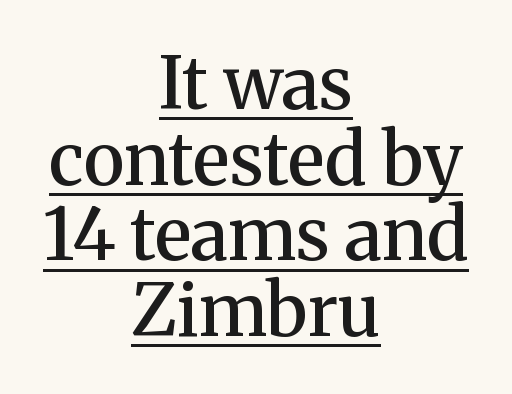
{"serif": "yes", "italic": "no", "bold": "semi", "weight": "semibold", "width": "normal", "stroke_contrast": "medium", "x_height": "medium", "monospaced": "no", "underline": "yes", "align": "center", "line_spacing": "tight", "line_spacing_ratio": 1.05, "letter_spacing": "normal", "letter_spacing_em": 0.0, "glyph_px": 72}
